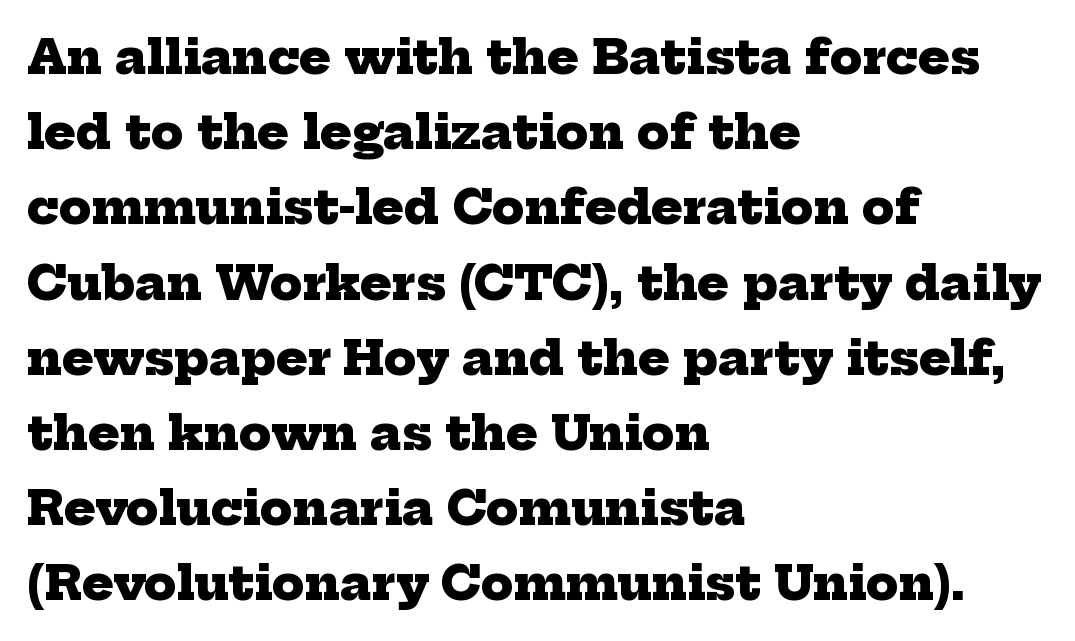
Varying glyph widths throughout — classic text-font behaviour. How would I describe the line gaps? Plain and ordinary. Quick note: underline off. These lines are composed in type with serifs. Line beginnings align vertically; line endings do not. You could call the tracking neutral — neither tight nor loose.
